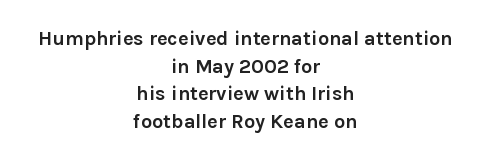
The rendering keeps characters at their native spacing. The specimen reads as upright at a glance. You'd pick this weight for a headline — it's a proper bold. The lines are quadded center. Plain, unruled lines of type.
